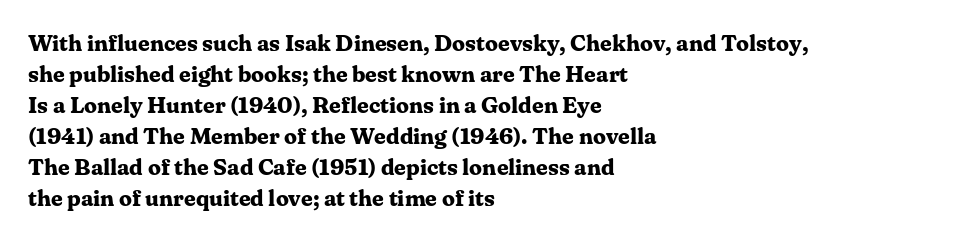
Q: Is the text bold? A: Yes.
Q: Is the text italic (slanted)? A: No, it is upright.
Q: Is the text underlined? A: No.
Q: How is the paragraph aligned? A: Left-aligned.
Q: Is the spacing between letters normal or unusually wide? A: Normal.
Q: Is the spacing between lines tight, normal or loose? A: Normal.
